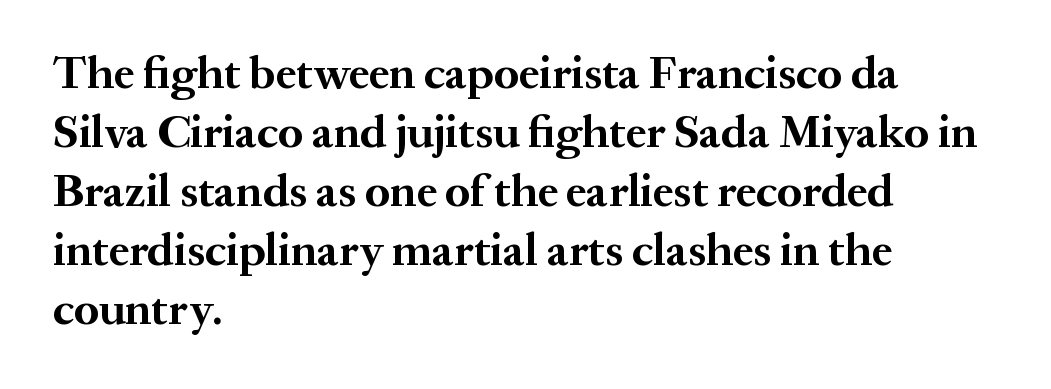
Q: Is the text bold? A: Yes.
Q: Is the text italic (slanted)? A: No, it is upright.
Q: Is the typeface a serif or a sans-serif typeface? A: Serif.
Q: Is the text underlined? A: No.
Q: How is the paragraph aligned? A: Left-aligned.
Q: Is the spacing between letters normal or unusually wide? A: Normal.
Q: Is the spacing between lines tight, normal or loose? A: Normal.
Q: Width (condensed, normal, or wide)? A: Normal.
Q: Stroke contrast? A: Medium.
Q: x-height? A: Medium.
Q: Monospaced? A: No.
